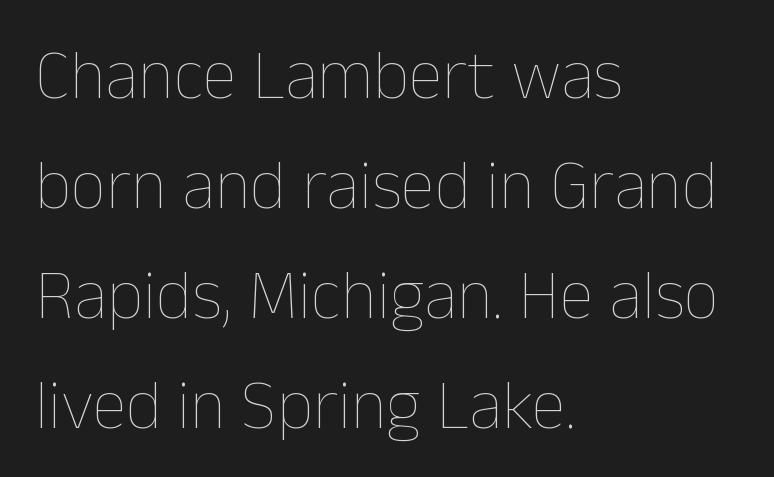
The space beneath each line is pristine and unruled. The gaps between neighbouring characters are ordinary and unremarkable. Each letter keeps its own natural width here, so spacing adapts to shape. Ordinary non-slanted type is in use. Heft: none added — not bold. How would I describe the line gaps? Plain and ordinary.
